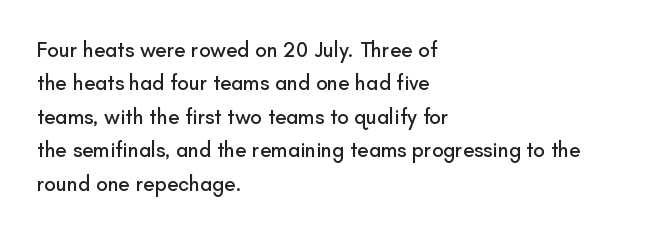
Q: Is the text italic (slanted)? A: No, it is upright.
Q: Is the text underlined? A: No.
Q: How is the paragraph aligned? A: Left-aligned.
Q: Is the spacing between letters normal or unusually wide? A: Normal.
Q: Is the spacing between lines tight, normal or loose? A: Normal.
